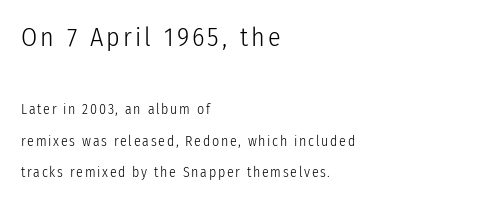
{"italic": "no", "bold": "no", "underline": "no", "align": "left", "line_spacing": "loose", "line_spacing_ratio": 2.25, "larger_block": "first", "size_ratio": 1.86, "glyph_px": 26}
